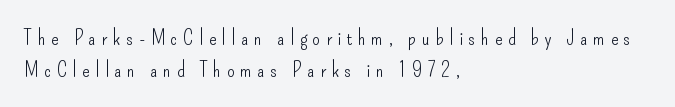
Beneath every word, the page is bare. Vertical strokes here are truly vertical. The characters are drawn with everyday or finer stroke widths. Substantial extra tracking has been applied to these lines. Horizontal alignment here is leftward, the default for most running prose. Line spacing here is normal.
